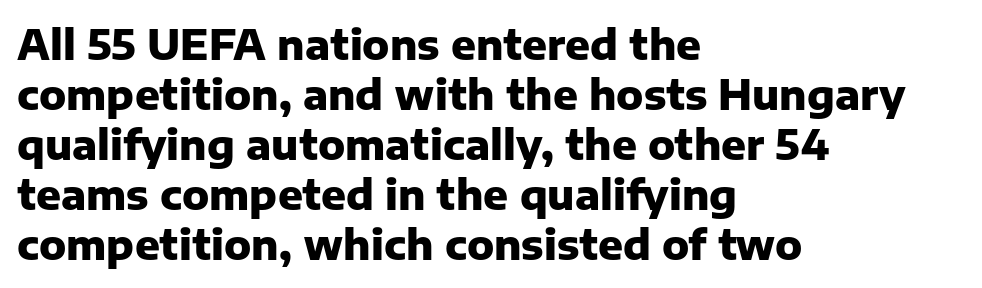
{"serif": "no", "italic": "no", "bold": "yes", "weight": "heavy", "width": "normal", "stroke_contrast": "low", "x_height": "medium", "monospaced": "no", "underline": "no", "align": "left", "line_spacing_ratio": 1.22, "letter_spacing": "normal", "letter_spacing_em": 0.0, "glyph_px": 41}
